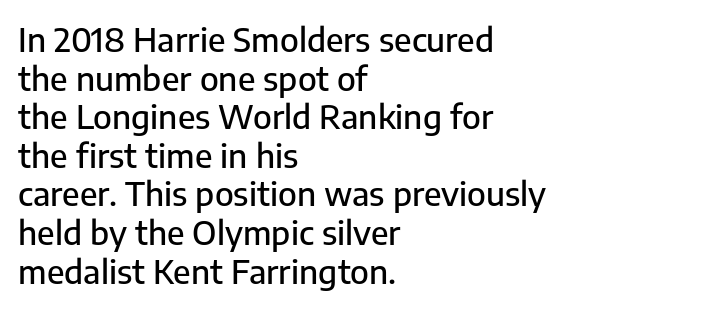
{"serif": "no", "italic": "no", "width": "normal", "stroke_contrast": "low", "x_height": "medium", "monospaced": "no", "underline": "no", "align": "left", "line_spacing_ratio": 1.17, "letter_spacing": "normal", "letter_spacing_em": 0.0, "glyph_px": 33}
